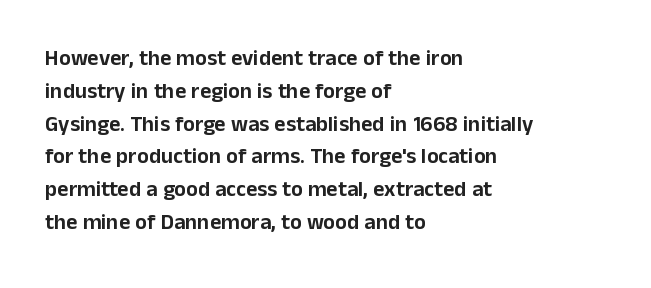
{"italic": "no", "underline": "no", "align": "left", "line_spacing": "normal", "line_spacing_ratio": 1.49, "letter_spacing": "normal", "letter_spacing_em": 0.0, "glyph_px": 22}
